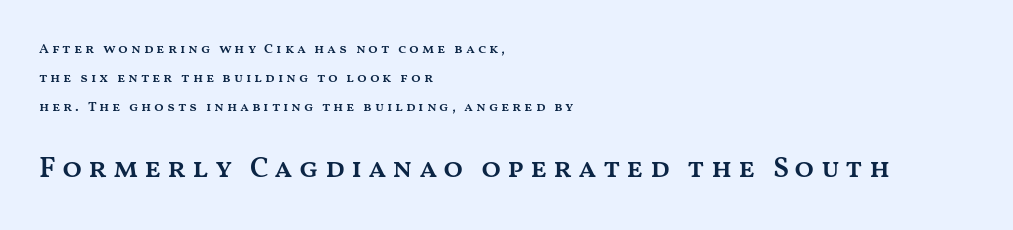
Visually the block forms a straight wall on the left and a jagged coastline on the right. Look at the stroke-to-counter ratio: somewhat heavy, a semibold. Successive baselines arrive slowly, with a big drop between each. Scale increases going downward across the two blocks.
